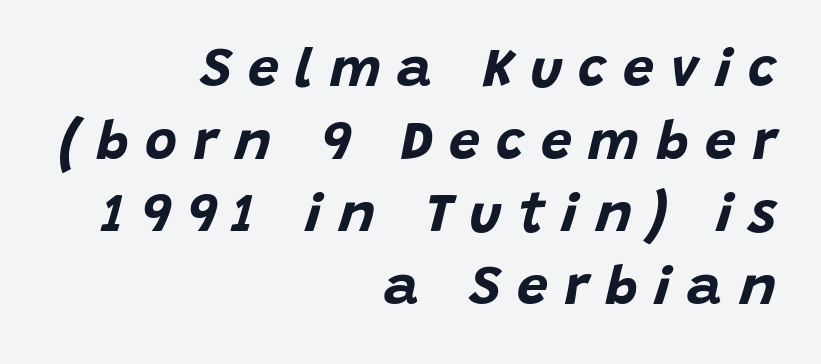
{"italic": "yes", "lean": "right", "slant_degrees": 15, "bold": "yes", "weight": "bold", "width": "normal", "stroke_contrast": "low", "x_height": "large", "monospaced": "no", "underline": "no", "align": "right", "line_spacing": "normal", "line_spacing_ratio": 1.32, "letter_spacing": "wide", "letter_spacing_em": 0.3, "glyph_px": 55}
